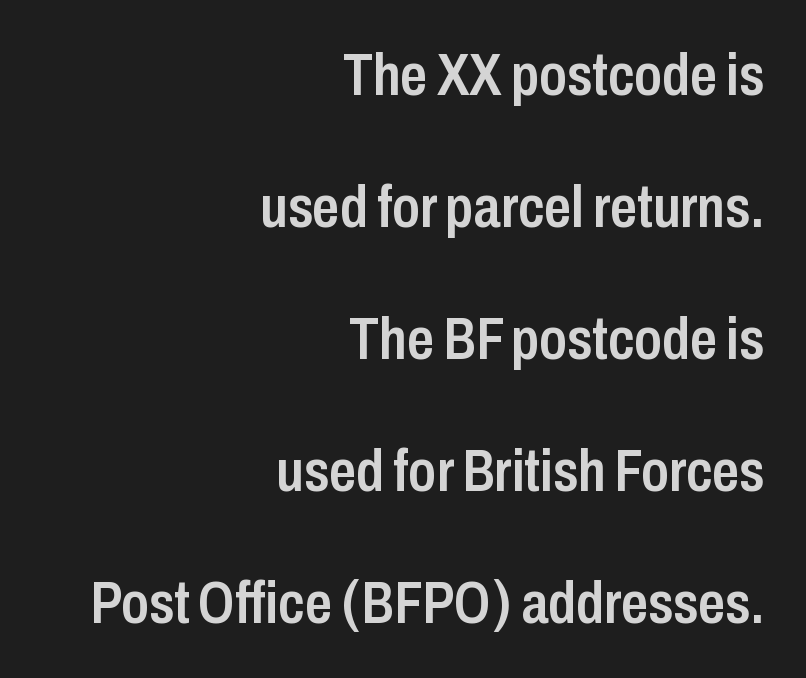
The image shows 60 px semibold, condensed sans-serif type, upright; set right-aligned, loose line spacing (2.2x), normal letter spacing, not underlined; low stroke contrast and a medium x-height.
